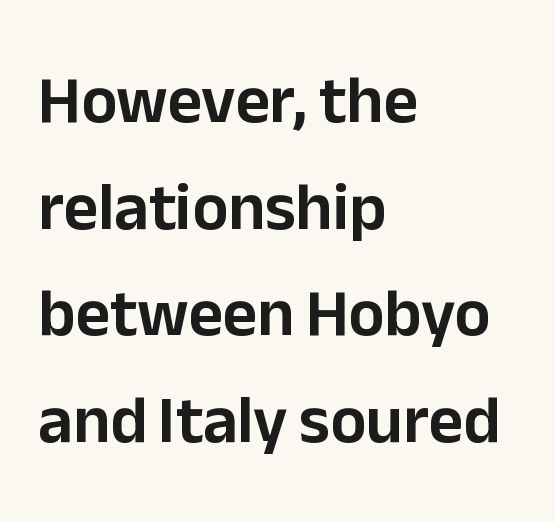
{"serif": "no", "italic": "no", "width": "normal", "stroke_contrast": "low", "x_height": "medium", "monospaced": "no", "underline": "no", "align": "left", "line_spacing": "normal", "line_spacing_ratio": 1.59, "letter_spacing": "normal", "letter_spacing_em": 0.0, "glyph_px": 67}
